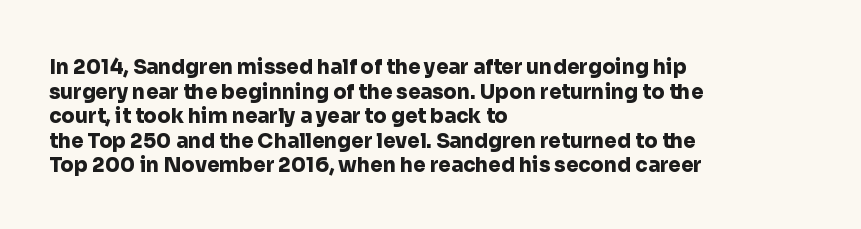
The image shows 20 px bold type, upright; set left-aligned, line spacing 1.23x, normal letter spacing, not underlined.
